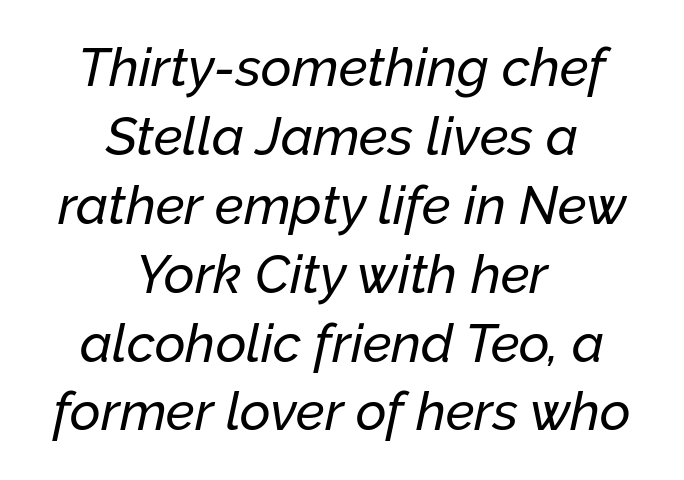
{"italic": "yes", "lean": "right", "slant_degrees": 12, "width": "normal", "stroke_contrast": "low", "x_height": "medium", "monospaced": "no", "underline": "no", "align": "center", "line_spacing": "normal", "line_spacing_ratio": 1.3, "letter_spacing": "normal", "letter_spacing_em": 0.0, "glyph_px": 53}
